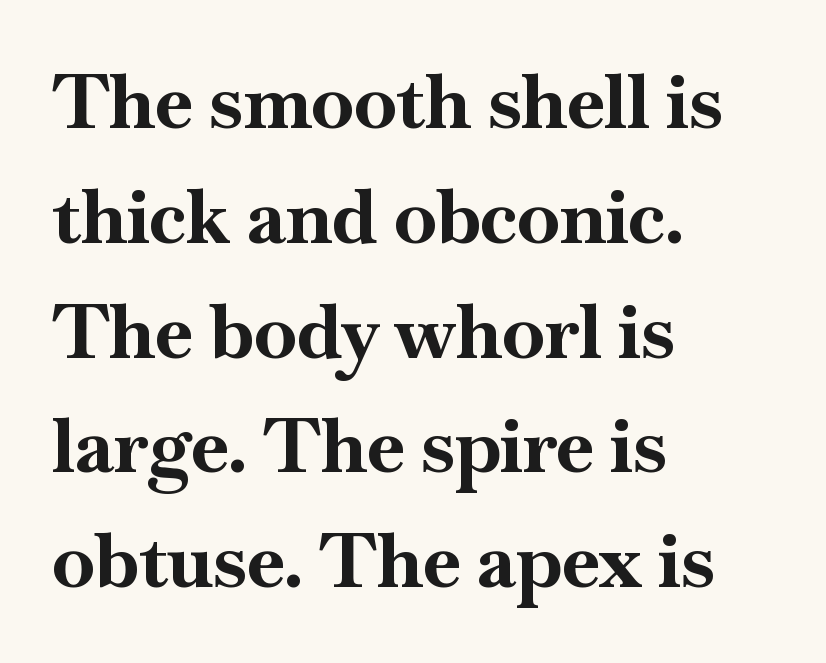
{"serif": "yes", "italic": "no", "bold": "yes", "weight": "bold", "width": "normal", "stroke_contrast": "high", "x_height": "small", "monospaced": "no", "underline": "no", "align": "left", "line_spacing": "normal", "line_spacing_ratio": 1.51, "letter_spacing": "normal", "letter_spacing_em": 0.0, "glyph_px": 76}
